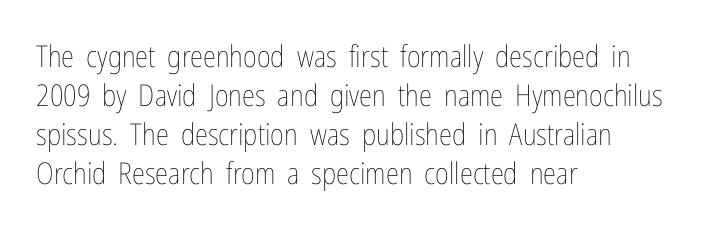
The image shows 30 px thin, condensed type, upright; set left-aligned, normal line spacing (1.3x), normal letter spacing, not underlined; low stroke contrast and a medium x-height.
